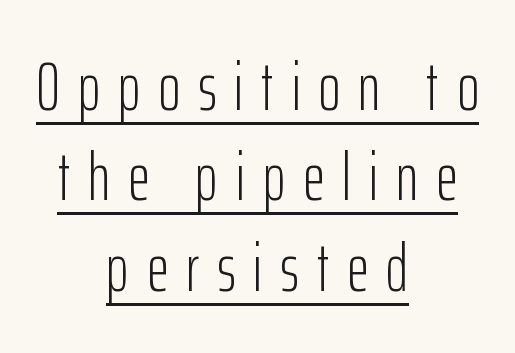
{"serif": "no", "italic": "no", "bold": "no", "weight": "light", "width": "condensed", "stroke_contrast": "low", "x_height": "medium", "monospaced": "no", "underline": "yes", "align": "center", "line_spacing": "normal", "line_spacing_ratio": 1.33, "letter_spacing": "wide", "letter_spacing_em": 0.26, "glyph_px": 68}
